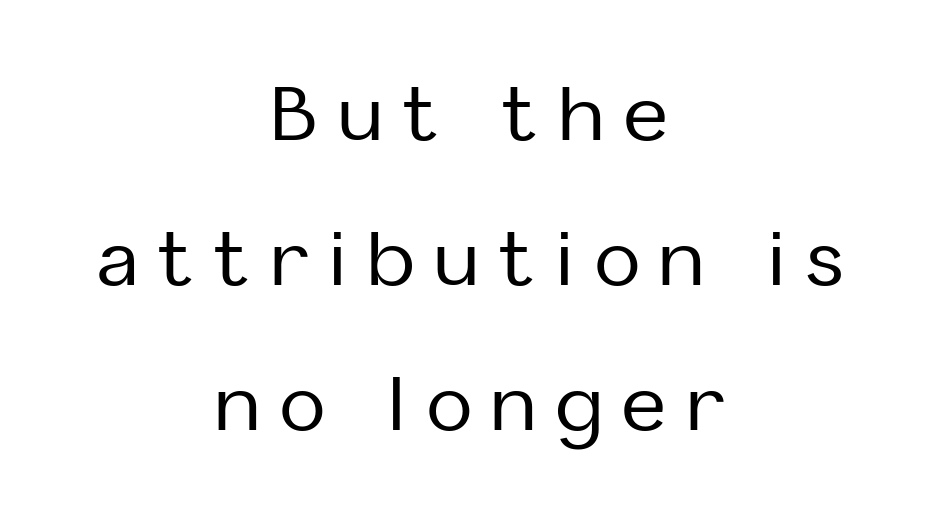
Q: Is the text italic (slanted)? A: No, it is upright.
Q: Is the typeface a serif or a sans-serif typeface? A: Sans-serif.
Q: Is the text underlined? A: No.
Q: How is the paragraph aligned? A: Centered.
Q: Is the spacing between letters normal or unusually wide? A: Unusually wide.
Q: Is the spacing between lines tight, normal or loose? A: Loose.
Q: Width (condensed, normal, or wide)? A: Normal.
Q: Stroke contrast? A: Low.
Q: x-height? A: Medium.
Q: Monospaced? A: No.
